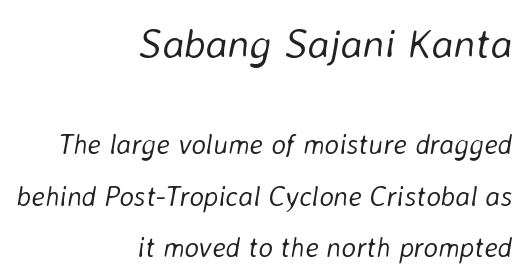
The image shows 42 px light type, italic (leaning right); set right-aligned, line spacing 1.83x, normal letter spacing, not underlined; the first (top) block is 1.5x larger; low stroke contrast and a medium x-height.
